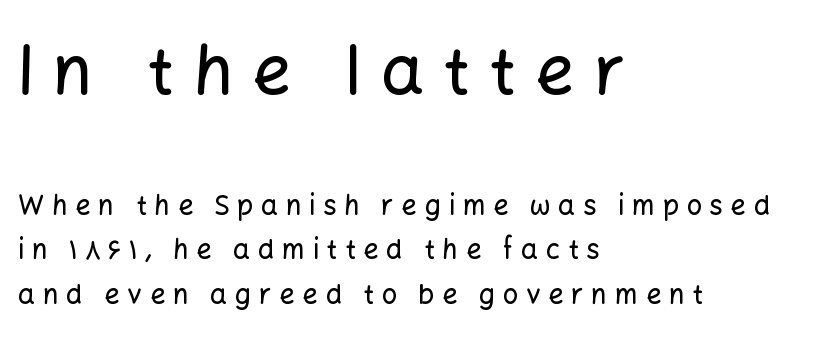
The image shows 68 px sans-serif type, upright; set left-aligned, normal line spacing (1.65x), unusually wide letter spacing (+0.28 em), not underlined; the first (top) block is 2.52x larger; low stroke contrast and a medium x-height.
